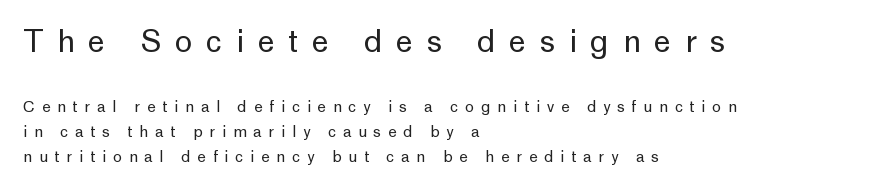
Q: Is the text bold? A: No.
Q: Is the text italic (slanted)? A: No, it is upright.
Q: Is the typeface a serif or a sans-serif typeface? A: Sans-serif.
Q: Is the text underlined? A: No.
Q: How is the paragraph aligned? A: Left-aligned.
Q: Is the spacing between letters normal or unusually wide? A: Unusually wide.
Q: Is the spacing between lines tight, normal or loose? A: Normal.
Q: Which block of text is set in a larger size, the first (top) or the second (bottom)? A: The first (top) one.
Q: Width (condensed, normal, or wide)? A: Normal.
Q: Stroke contrast? A: Low.
Q: x-height? A: Medium.
Q: Monospaced? A: No.
